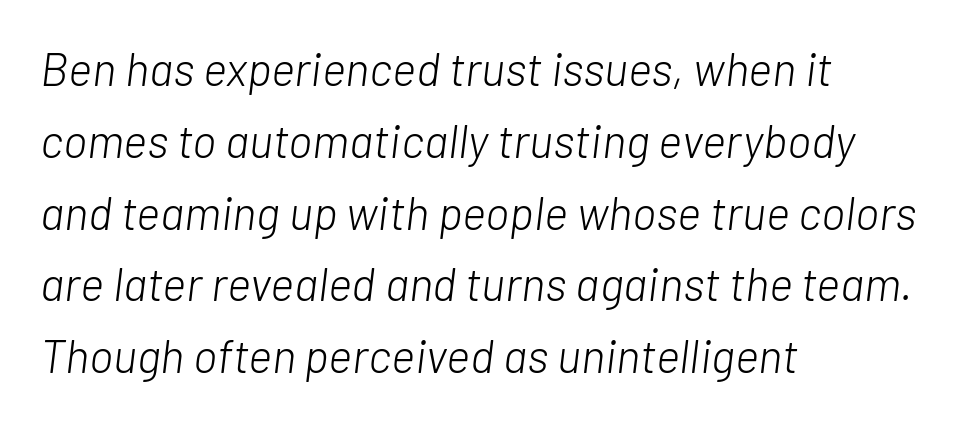
The image shows 46 px light type, italic (leaning right); set left-aligned, normal line spacing (1.56x), normal letter spacing, not underlined; low stroke contrast and a medium x-height.
